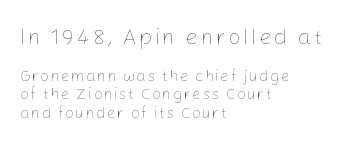
The image shows 22 px text type, upright; set left-aligned, line spacing 1.21x, not underlined; the first (top) block is 1.47x larger.
